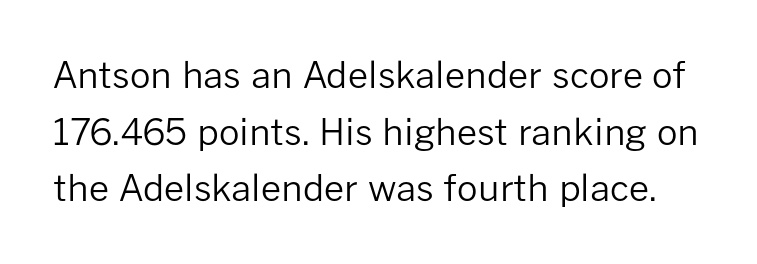
Decoration check: the copy has no underline. Regular leading. Here the designer chose a conventional face with non-uniform glyph widths. Caption: standard tracking, unaltered. Posture: straight, roman, zero tilt.
